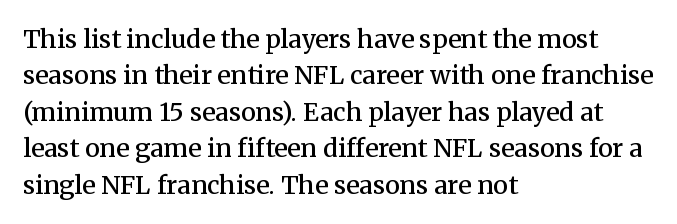
{"italic": "no", "bold": "semi", "underline": "no", "align": "left", "line_spacing": "normal", "line_spacing_ratio": 1.46, "letter_spacing": "normal", "letter_spacing_em": 0.0, "glyph_px": 25}
